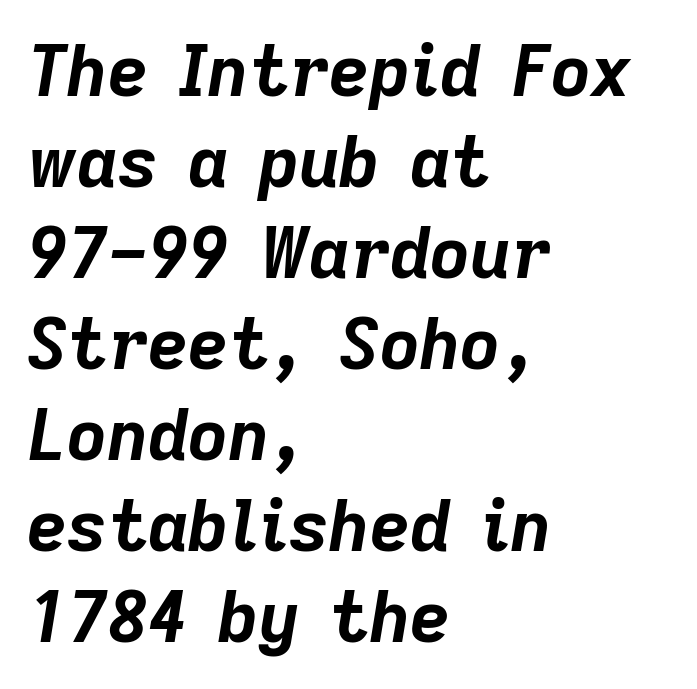
{"italic": "yes", "lean": "right", "slant_degrees": 9, "bold": "yes", "weight": "bold", "width": "normal", "stroke_contrast": "low", "x_height": "medium", "monospaced": "no", "underline": "no", "align": "left", "line_spacing": "normal", "line_spacing_ratio": 1.3, "letter_spacing": "normal", "letter_spacing_em": 0.0, "glyph_px": 70}
